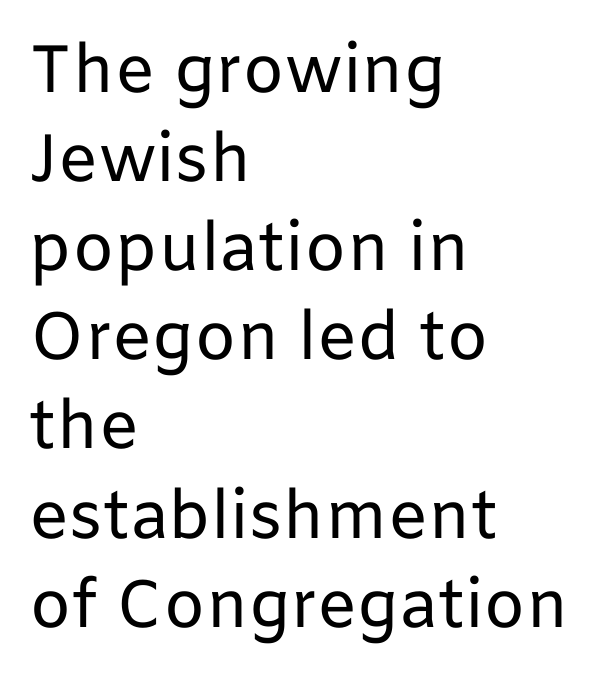
Is this a fixed-width face? No — the glyphs have proportional, varying widths. Inter-character spacing is left at the font's built-in metrics. Typeset ragged right — the left edge is the straight one. Compared with typical paragraphs, the rows here are spaced about the same.
